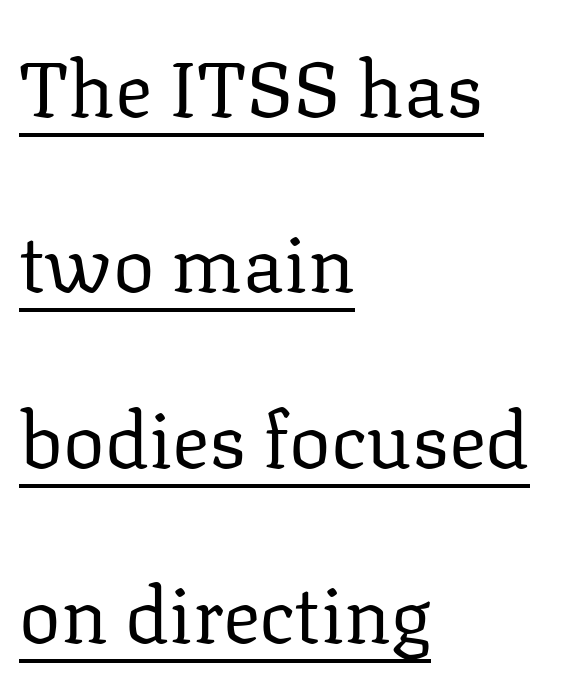
The image shows 78 px regular-weight serif type, upright; set left-aligned, loose line spacing (2.25x), normal letter spacing, underlined; low stroke contrast and a medium x-height.
